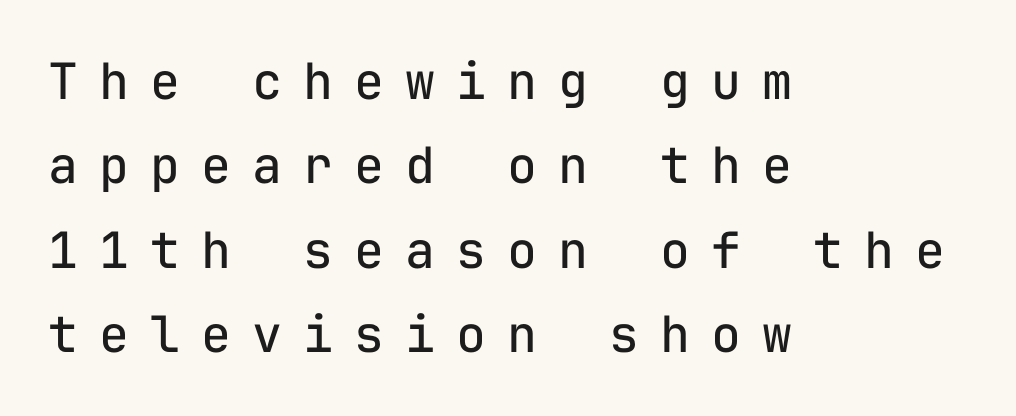
The image shows 50 px regular-weight sans-serif type, upright, monospaced; set left-aligned, normal line spacing (1.69x), unusually wide letter spacing (+0.42 em), not underlined; low stroke contrast and a medium x-height.
